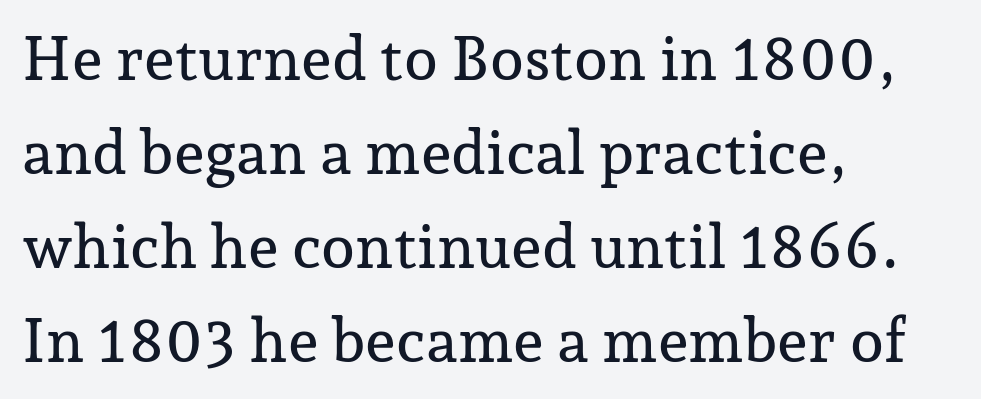
{"serif": "yes", "italic": "no", "width": "normal", "stroke_contrast": "low", "x_height": "medium", "monospaced": "no", "underline": "no", "align": "left", "line_spacing": "normal", "line_spacing_ratio": 1.54, "letter_spacing": "normal", "letter_spacing_em": 0.0, "glyph_px": 61}
